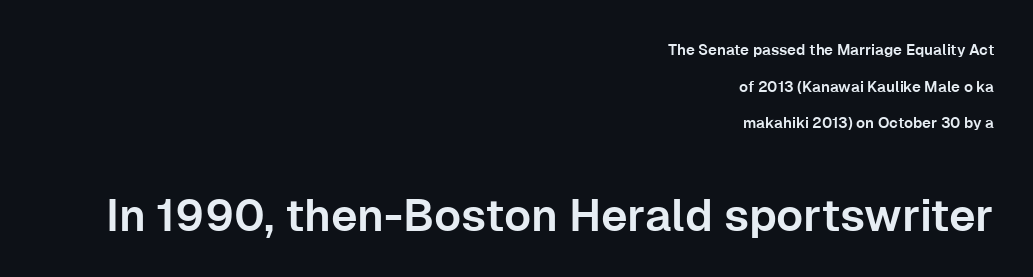
The passage shown is not underscored anywhere. This sample uses plain, unmodified letter spacing. Nope, not italic — everything's standing straight. Grotesque or geometric, the face here clearly has no serifs. You get the small type first, then a jump to larger type.
